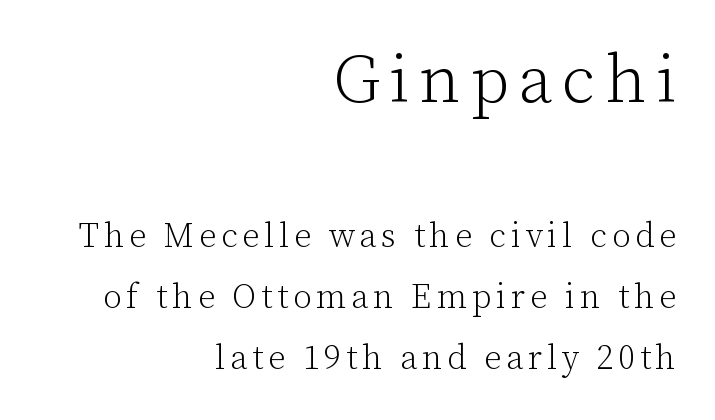
The image shows 68 px light serif type, upright; set right-aligned, line spacing 1.79x, not underlined; the first (top) block is 2.0x larger; low stroke contrast and a medium x-height.
